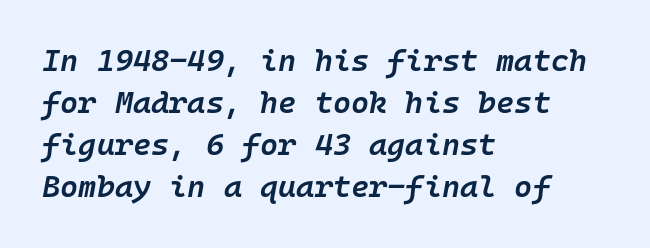
Short note: letters normally spaced. The passage shown is not underscored anywhere. A bit beefed up — I'd call it semibold rather than bold. The passage shown is typed in a monospace face where columns stay perfectly aligned. Characters are canted at an angle relative to the baseline's perpendicular. These lines stack with their left ends in a neat column.
